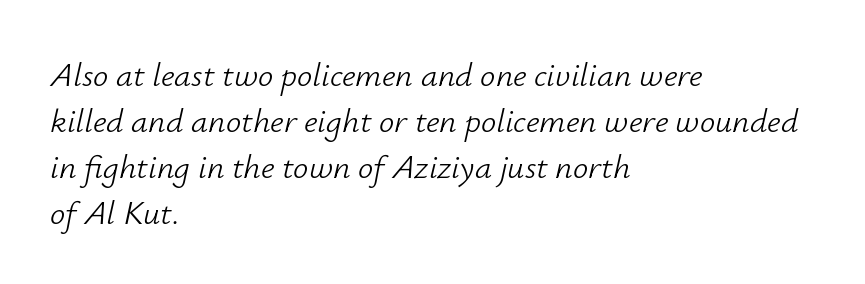
The image shows 34 px light type, italic (leaning right); set left-aligned, normal line spacing (1.35x), normal letter spacing, not underlined; low stroke contrast and a small x-height.
